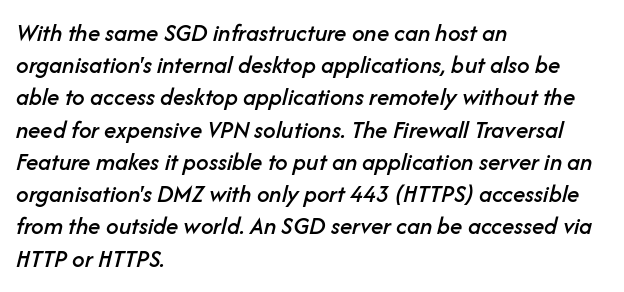
{"italic": "yes", "lean": "right", "slant_degrees": 14, "underline": "no", "align": "left", "line_spacing": "normal", "line_spacing_ratio": 1.29, "letter_spacing": "normal", "letter_spacing_em": 0.0, "glyph_px": 25}
